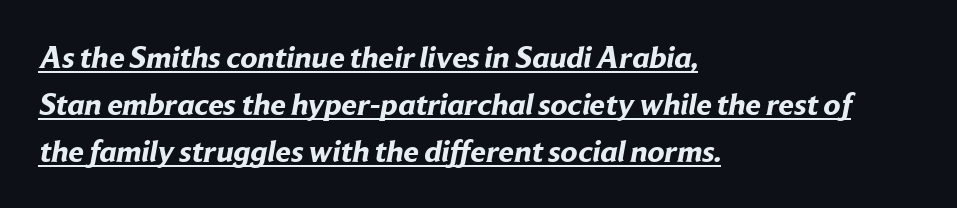
Q: Is the text bold? A: Yes.
Q: Is the typeface a serif or a sans-serif typeface? A: Sans-serif.
Q: Is the text underlined? A: Yes.
Q: How is the paragraph aligned? A: Left-aligned.
Q: Is the spacing between letters normal or unusually wide? A: Normal.
Q: Is the spacing between lines tight, normal or loose? A: Normal.
Q: Width (condensed, normal, or wide)? A: Normal.
Q: Stroke contrast? A: Low.
Q: x-height? A: Medium.
Q: Monospaced? A: No.
